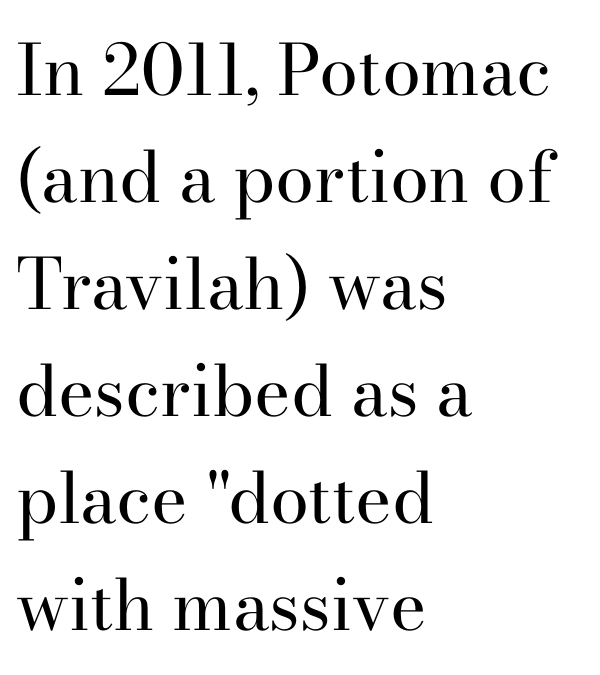
Q: Is the text bold? A: No.
Q: Is the text italic (slanted)? A: No, it is upright.
Q: Is the typeface a serif or a sans-serif typeface? A: Serif.
Q: Is the text underlined? A: No.
Q: How is the paragraph aligned? A: Left-aligned.
Q: Is the spacing between letters normal or unusually wide? A: Normal.
Q: Is the spacing between lines tight, normal or loose? A: Normal.
Q: Width (condensed, normal, or wide)? A: Normal.
Q: Stroke contrast? A: High.
Q: x-height? A: Small.
Q: Monospaced? A: No.
